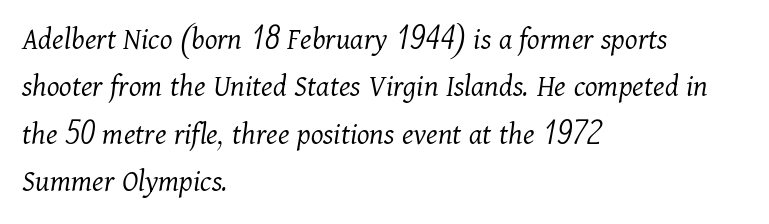
{"serif": "yes", "italic": "yes", "lean": "right", "slant_degrees": 11, "bold": "no", "weight": "light", "width": "normal", "stroke_contrast": "medium", "x_height": "medium", "monospaced": "no", "underline": "no", "align": "left", "line_spacing": "normal", "line_spacing_ratio": 1.48, "letter_spacing": "normal", "letter_spacing_em": 0.0, "glyph_px": 32}
